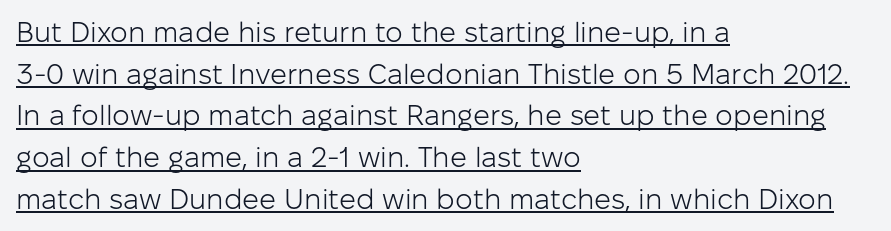
Q: Is the text bold? A: No.
Q: Is the text italic (slanted)? A: No, it is upright.
Q: Is the typeface a serif or a sans-serif typeface? A: Sans-serif.
Q: Is the text underlined? A: Yes.
Q: How is the paragraph aligned? A: Left-aligned.
Q: Is the spacing between letters normal or unusually wide? A: Normal.
Q: Is the spacing between lines tight, normal or loose? A: Normal.
Q: Width (condensed, normal, or wide)? A: Normal.
Q: Stroke contrast? A: Low.
Q: x-height? A: Medium.
Q: Monospaced? A: No.
